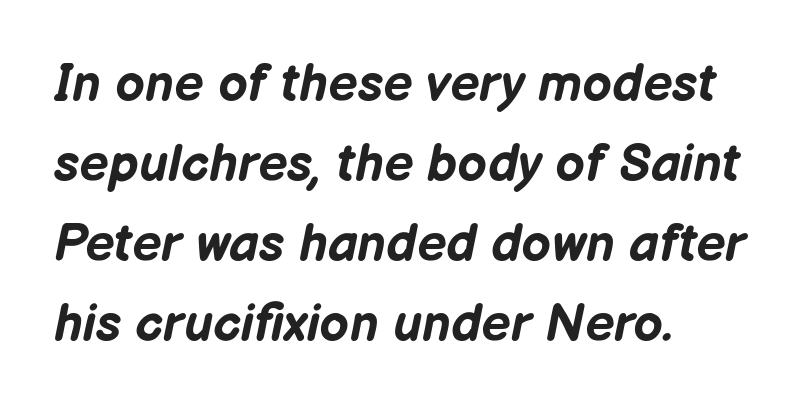
The image shows 52 px bold type, italic (leaning right); set left-aligned, normal line spacing (1.54x), normal letter spacing, not underlined; low stroke contrast and a medium x-height.
